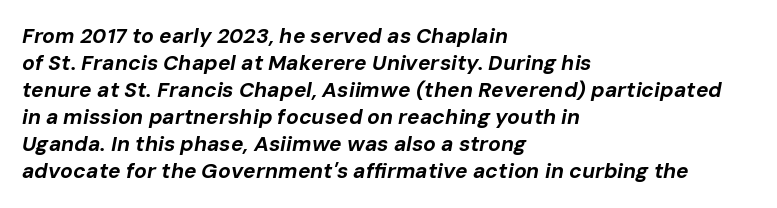
Q: Is the text bold? A: Yes.
Q: Is the text italic (slanted)? A: Yes, it leans right by about 10 degrees.
Q: Is the text underlined? A: No.
Q: How is the paragraph aligned? A: Left-aligned.
Q: Is the spacing between letters normal or unusually wide? A: Normal.
Q: Is the spacing between lines tight, normal or loose? A: Normal.
